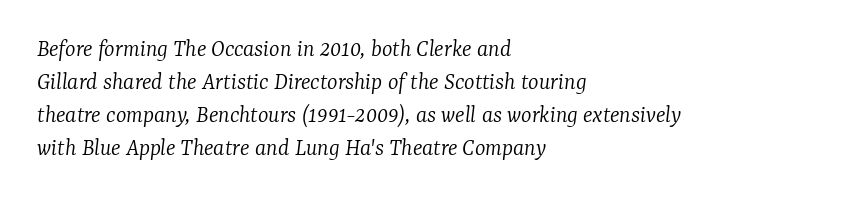
The image shows 25 px text type, italic (leaning right); set left-aligned, normal line spacing (1.32x), normal letter spacing, not underlined.
